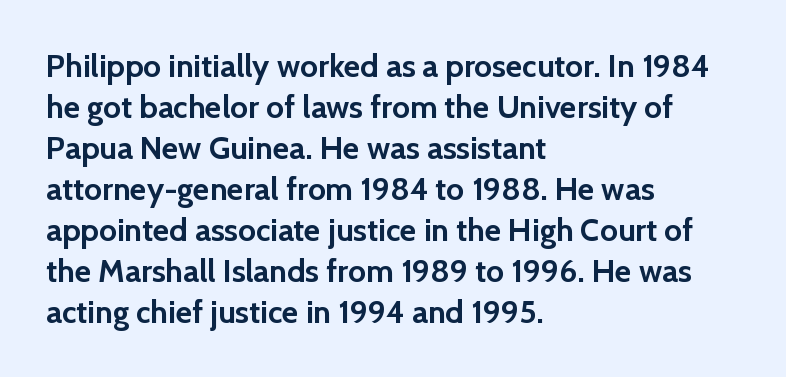
{"serif": "no", "italic": "no", "bold": "yes", "weight": "semibold", "width": "normal", "x_height": "medium", "monospaced": "no", "underline": "no", "align": "left", "line_spacing": "normal", "line_spacing_ratio": 1.28, "letter_spacing": "normal", "letter_spacing_em": 0.0, "glyph_px": 32}
